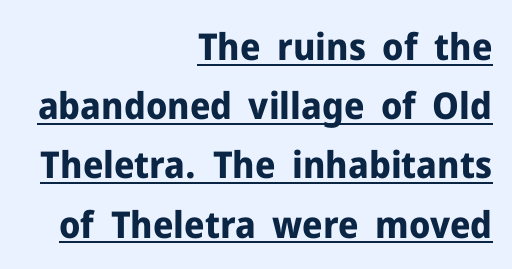
Regarding leading, the lines here are spaced in the standard way. Each line ends at the same right margin while the left side varies. Serif or sans? Sans — the stroke terminals are bare. The face used here appears with an underline applied. Character widths vary here, with narrow letters taking less room than wide ones. The gaps between neighbouring characters are ordinary and unremarkable.
